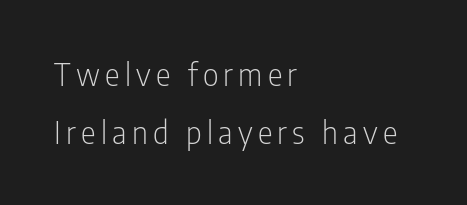
Italic: no, the glyphs are upright roman. Letters rest on an invisible, unmarked baseline. Think of a printed novel: that variable character pitch is what you see here. A typesetter would label this face a sans. The rendering anchors every line to the left-hand side.
